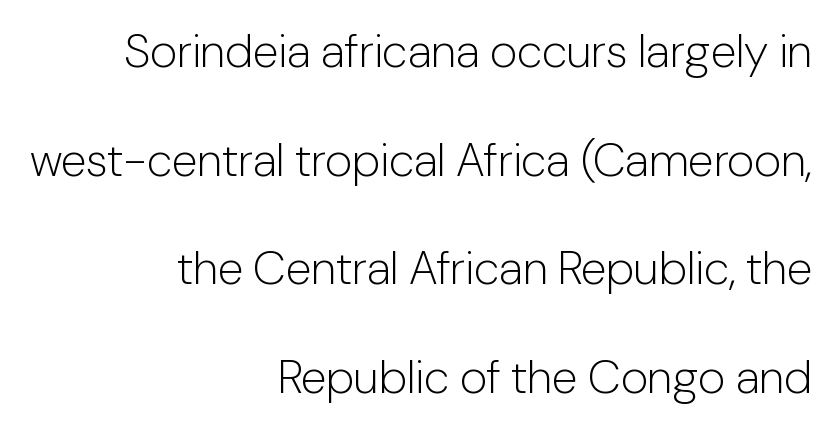
Think of a printed novel: that variable character pitch is what you see here. These lines are composed in type without serifs. The typography opts for an upright posture over an oblique one. Quick note: underline off. Between one letter and the next there's only the usual sliver of space. You could fit nearly another row in the gap between these rows.
